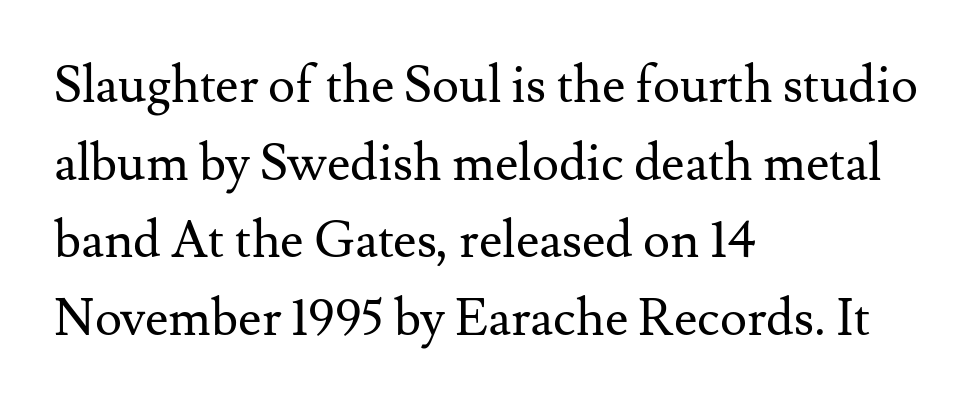
{"serif": "yes", "italic": "no", "bold": "no", "weight": "regular", "width": "normal", "stroke_contrast": "medium", "x_height": "small", "monospaced": "no", "underline": "no", "align": "left", "line_spacing": "normal", "line_spacing_ratio": 1.52, "letter_spacing": "normal", "letter_spacing_em": 0.0, "glyph_px": 51}
